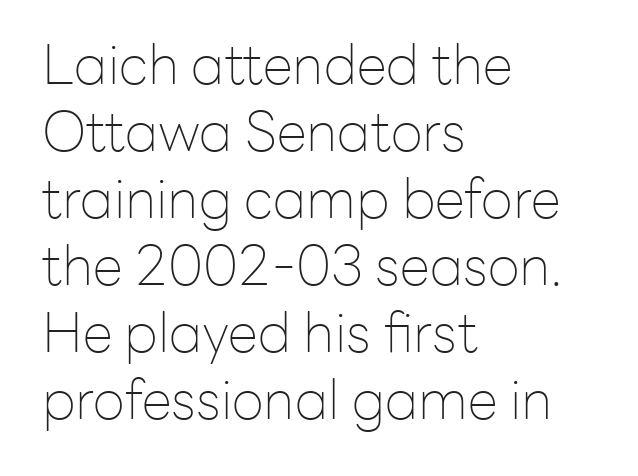
Q: Is the text bold? A: No.
Q: Is the text italic (slanted)? A: No, it is upright.
Q: Is the typeface a serif or a sans-serif typeface? A: Sans-serif.
Q: Is the text underlined? A: No.
Q: How is the paragraph aligned? A: Left-aligned.
Q: Is the spacing between letters normal or unusually wide? A: Normal.
Q: Width (condensed, normal, or wide)? A: Normal.
Q: Stroke contrast? A: Low.
Q: x-height? A: Medium.
Q: Monospaced? A: No.
